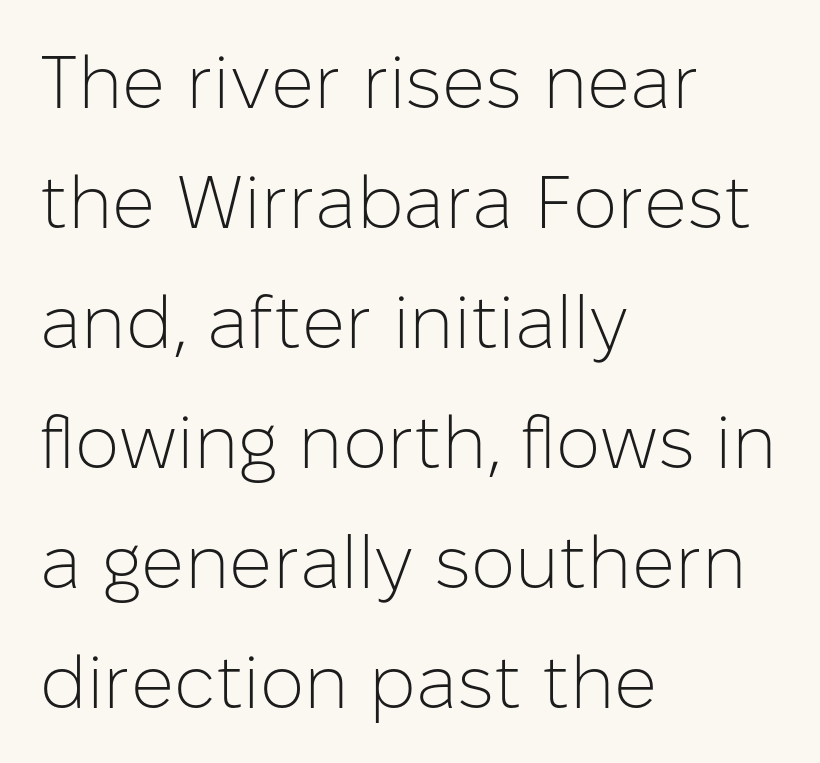
{"serif": "no", "italic": "no", "bold": "no", "weight": "light", "width": "normal", "stroke_contrast": "low", "x_height": "medium", "monospaced": "no", "underline": "no", "align": "left", "line_spacing": "normal", "line_spacing_ratio": 1.6, "letter_spacing": "normal", "letter_spacing_em": 0.0, "glyph_px": 75}
